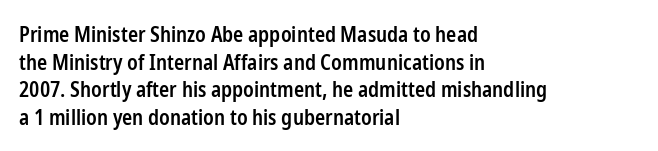
This sample uses plain, unmodified letter spacing. The foot of each line stays bare and open. The leading is moderate, giving the passage an even texture. A somewhat darkened texture: the type is semibold rather than bold.
